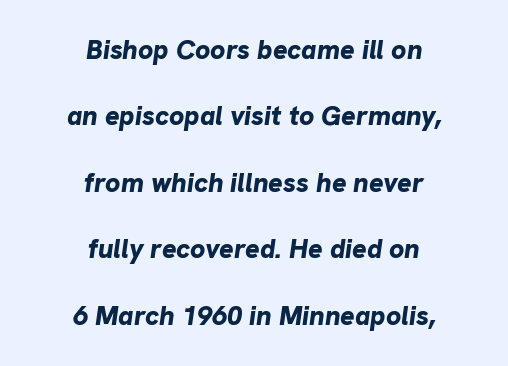
The image shows 27 px bold type, italic (leaning right); set centered, loose line spacing (2.46x), normal letter spacing, not underlined.
